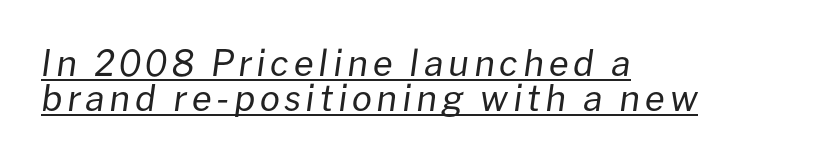
Is the type heavy? It reads as light-to-regular instead. Does the copy run flush right? No — it runs flush left. Is this a fixed-width face? No — the glyphs have proportional, varying widths. Underlined type. Leading: reduced.
